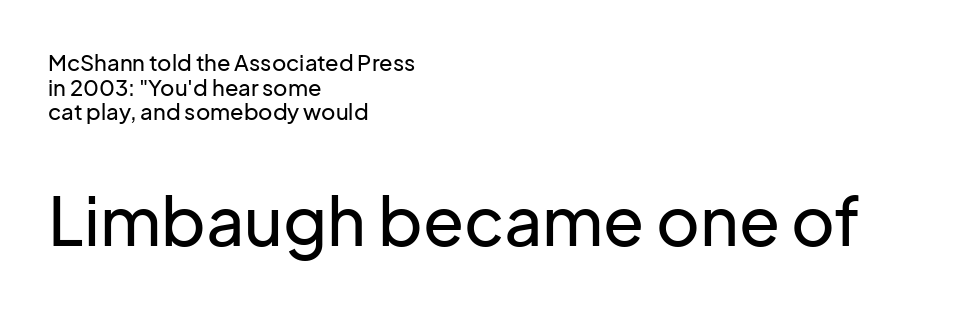
If you drew a line through each stem, it would be perfectly vertical. Bigger letters appear in the bottom chunk; the top chunk is reduced. Letterform terminals end flat and unadorned throughout the passage. Any mark beneath the type? The region is blank. Think of a printed novel: that variable character pitch is what you see here. One glance says dense: line gaps are narrower than usual.
